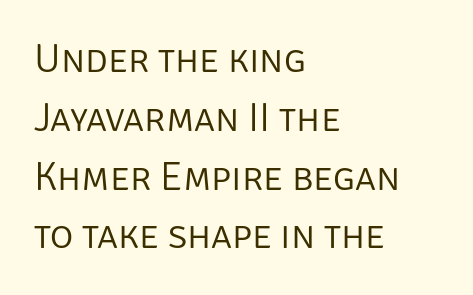
Q: Is the text bold? A: No.
Q: Is the text italic (slanted)? A: No, it is upright.
Q: Is the typeface a serif or a sans-serif typeface? A: Sans-serif.
Q: Is the text underlined? A: No.
Q: How is the paragraph aligned? A: Left-aligned.
Q: Is the spacing between letters normal or unusually wide? A: Normal.
Q: Is the spacing between lines tight, normal or loose? A: Normal.
Q: Width (condensed, normal, or wide)? A: Normal.
Q: Stroke contrast? A: Low.
Q: x-height? A: Large.
Q: Monospaced? A: No.
